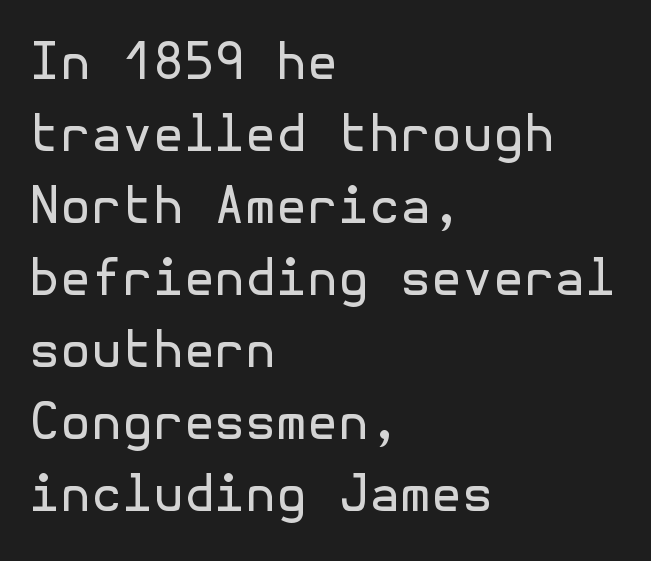
{"serif": "no", "italic": "no", "bold": "no", "weight": "regular", "width": "normal", "x_height": "medium", "underline": "no", "align": "left", "line_spacing": "normal", "line_spacing_ratio": 1.44, "letter_spacing": "normal", "letter_spacing_em": 0.0, "glyph_px": 50}
